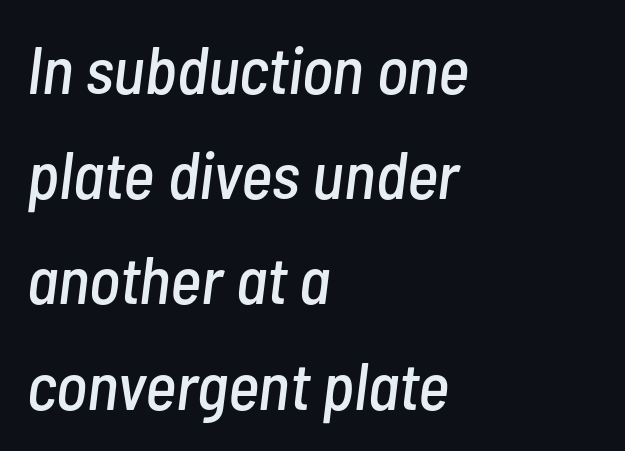
The letterforms sit shoulder to shoulder at normal distance. A clean baseline with only descenders dipping below it. The vertical gap from one line to the next is medium. Is the type slanted? Yes — the strokes lean at a clear angle.
